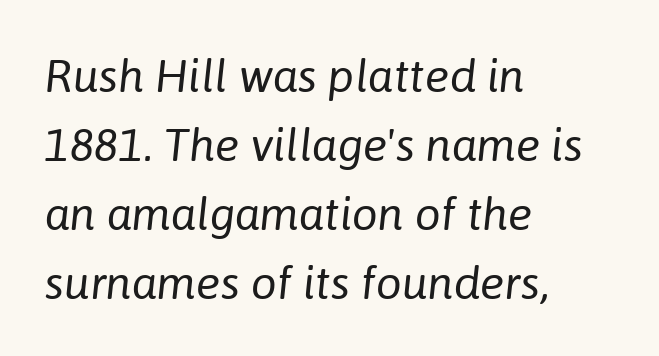
{"italic": "yes", "lean": "right", "slant_degrees": 6, "bold": "no", "weight": "regular", "width": "normal", "stroke_contrast": "low", "x_height": "medium", "monospaced": "no", "underline": "no", "align": "left", "line_spacing": "normal", "line_spacing_ratio": 1.5, "letter_spacing": "normal", "letter_spacing_em": 0.0, "glyph_px": 46}
